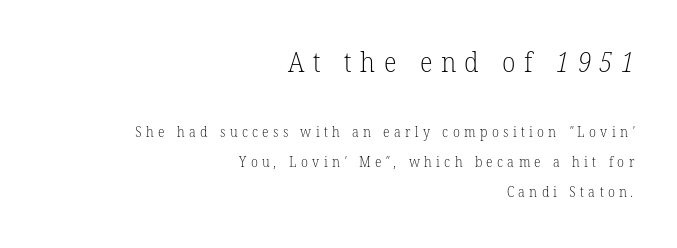
Q: Is the text bold? A: No.
Q: Is the text underlined? A: No.
Q: How is the paragraph aligned? A: Right-aligned.
Q: Is the spacing between letters normal or unusually wide? A: Unusually wide.
Q: Is the spacing between lines tight, normal or loose? A: Loose.
Q: Which block of text is set in a larger size, the first (top) or the second (bottom)? A: The first (top) one.
